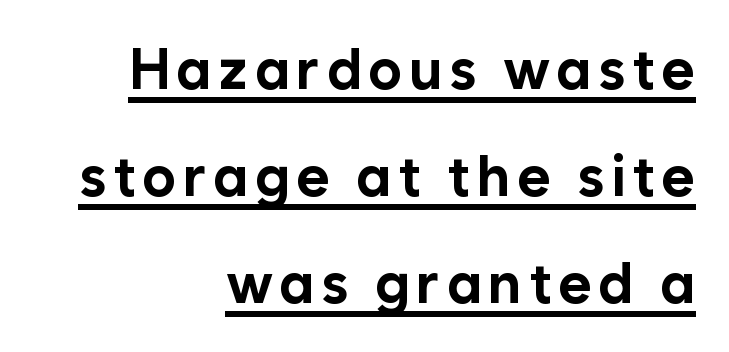
{"serif": "no", "italic": "no", "bold": "yes", "weight": "bold", "width": "normal", "stroke_contrast": "low", "x_height": "medium", "monospaced": "no", "underline": "yes", "align": "right", "line_spacing_ratio": 1.88, "glyph_px": 57}
